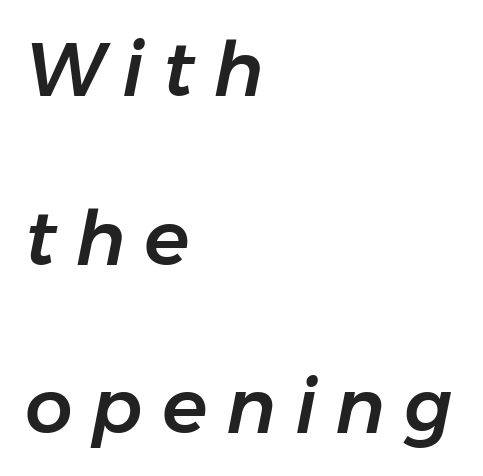
Q: Is the text italic (slanted)? A: Yes, it leans right by about 11 degrees.
Q: Is the text underlined? A: No.
Q: How is the paragraph aligned? A: Left-aligned.
Q: Is the spacing between letters normal or unusually wide? A: Unusually wide.
Q: Is the spacing between lines tight, normal or loose? A: Loose.
Q: Width (condensed, normal, or wide)? A: Normal.
Q: Stroke contrast? A: Low.
Q: x-height? A: Medium.
Q: Monospaced? A: No.
